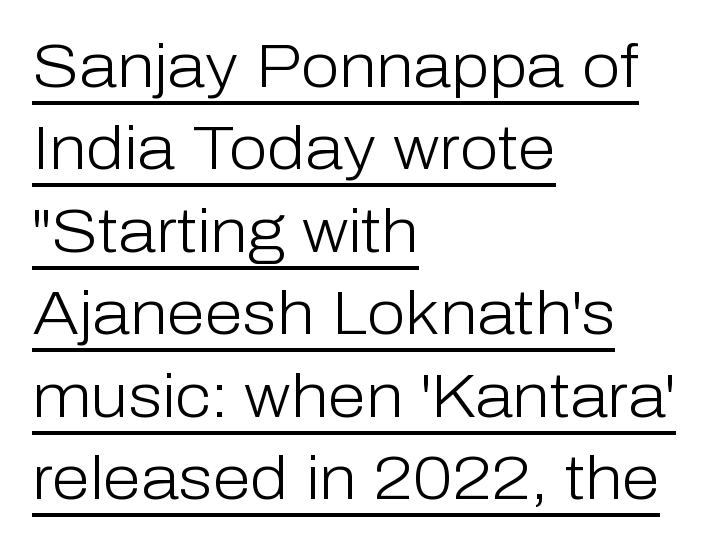
The image shows 62 px light sans-serif type, upright; set left-aligned, normal line spacing (1.33x), normal letter spacing, underlined; low stroke contrast and a medium x-height.
